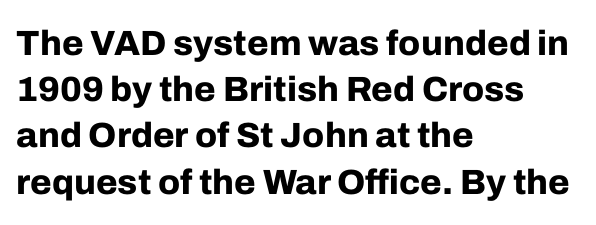
{"serif": "no", "italic": "no", "bold": "yes", "weight": "bold", "width": "normal", "stroke_contrast": "low", "x_height": "medium", "monospaced": "no", "underline": "no", "align": "left", "line_spacing": "normal", "line_spacing_ratio": 1.32, "letter_spacing": "normal", "letter_spacing_em": 0.0, "glyph_px": 35}
